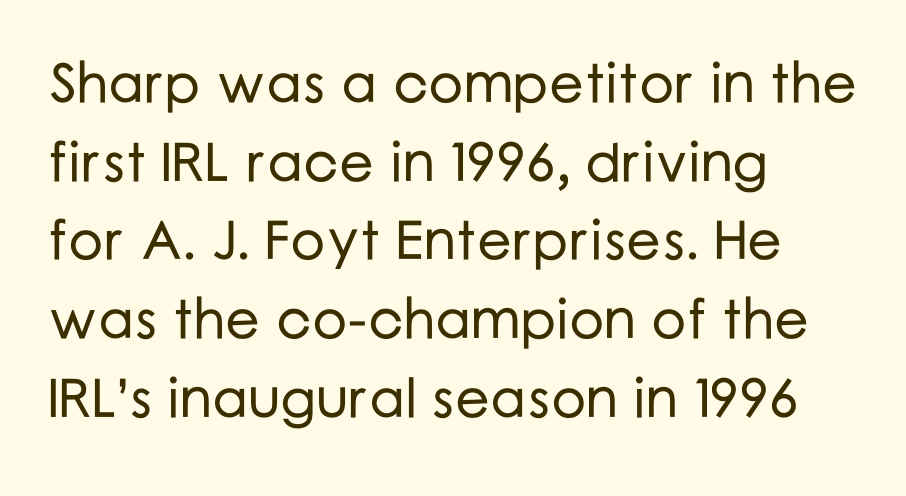
Proportional: the letters do not fall into vertical columns. The face used here is a sans, in the tradition of grotesques and geometrics. Rule under the text: the space is simply empty. Horizontal bands of white between lines are of average thickness. Characters remain perfectly vertical along every line.
